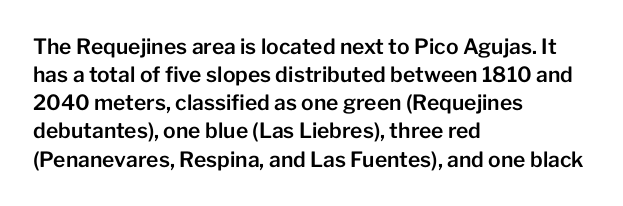
{"italic": "no", "underline": "no", "align": "left", "line_spacing": "normal", "line_spacing_ratio": 1.34, "letter_spacing": "normal", "letter_spacing_em": 0.0, "glyph_px": 21}
